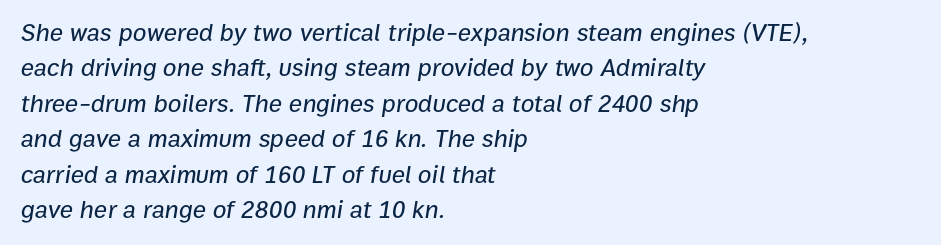
Characters follow at the spacing the type designer built in. Line spacing here is normal. Rendered with sloped, italic letterforms. Horizontal alignment here is leftward, the default for most running prose. Each row of text sits above clean, open space.
